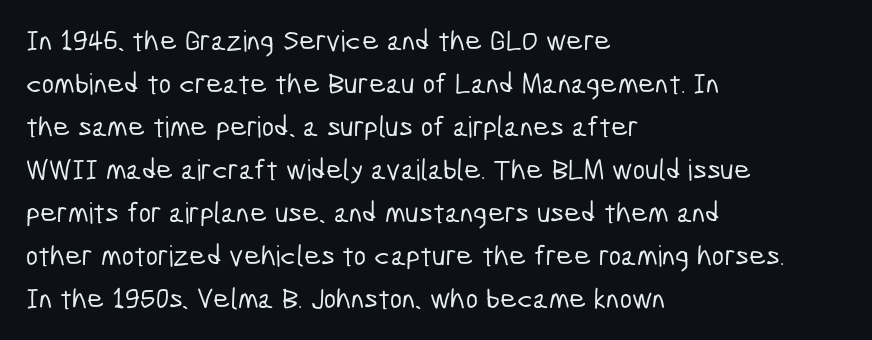
The line-height multiplier appears to be the usual default. Honestly, there is no underline to notice here at all. Look at the bottom of the vertical strokes: they stop flat, with no serifs. Each letter keeps its own natural width here, so spacing adapts to shape.
